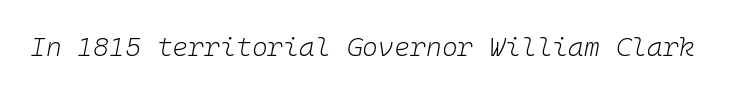
Compared with a typical body face, this is equally light or lighter still. The words here are not underlined. Each word holds together tightly as a unit, with standard inter-letter gaps. The rendering applies a slant to the glyphs.
